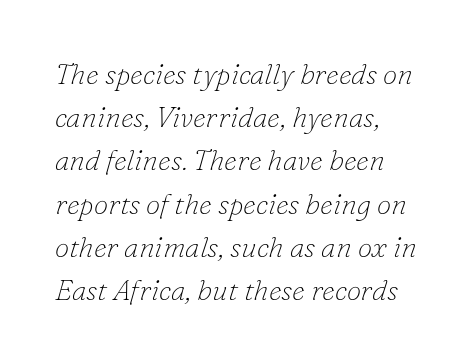
Q: Is the text bold? A: No.
Q: Is the text italic (slanted)? A: Yes, it leans right by about 16 degrees.
Q: Is the typeface a serif or a sans-serif typeface? A: Serif.
Q: Is the text underlined? A: No.
Q: How is the paragraph aligned? A: Left-aligned.
Q: Is the spacing between letters normal or unusually wide? A: Normal.
Q: Is the spacing between lines tight, normal or loose? A: Normal.
Q: Width (condensed, normal, or wide)? A: Normal.
Q: Stroke contrast? A: Low.
Q: x-height? A: Small.
Q: Monospaced? A: No.
